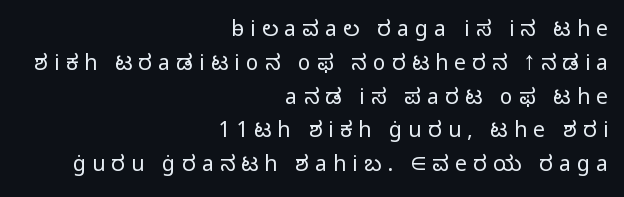
{"italic": "no", "bold": "no", "underline": "no", "align": "right", "line_spacing": "normal", "line_spacing_ratio": 1.61, "letter_spacing": "wide", "letter_spacing_em": 0.3, "glyph_px": 21}
